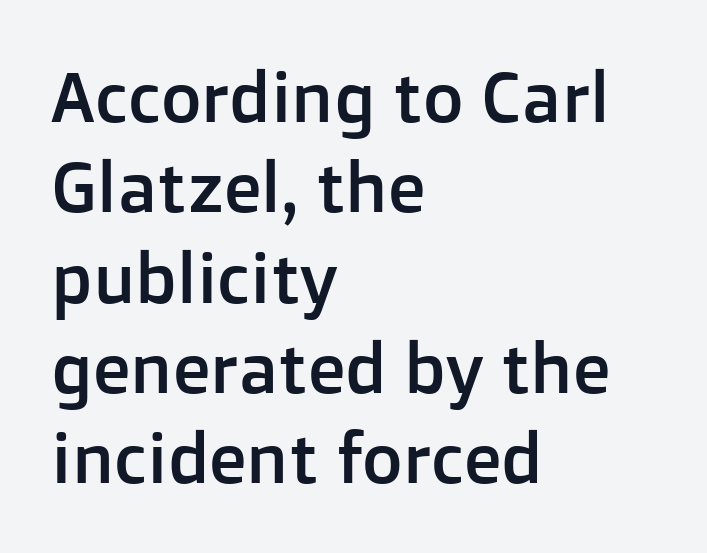
{"serif": "no", "italic": "no", "width": "normal", "stroke_contrast": "low", "x_height": "medium", "monospaced": "no", "underline": "no", "align": "left", "line_spacing": "normal", "line_spacing_ratio": 1.29, "letter_spacing": "normal", "letter_spacing_em": 0.0, "glyph_px": 70}
